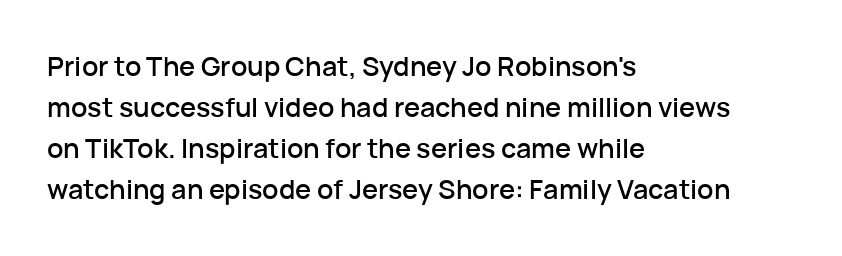
Underlining? Definitely not there. The passage shown stacks its lines at a standard gap. Tall strokes in this sample are plumb rather than angled. Is the block centered? No — it sits flush against the left margin.
